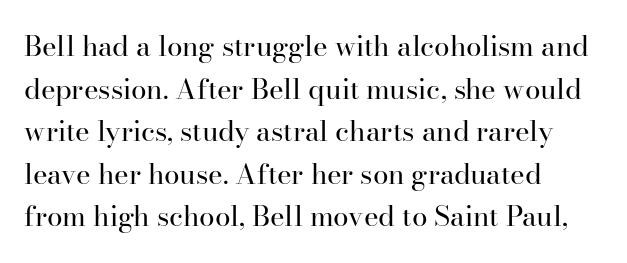
{"serif": "yes", "italic": "no", "bold": "no", "weight": "regular", "width": "normal", "stroke_contrast": "high", "x_height": "small", "monospaced": "no", "underline": "no", "align": "left", "line_spacing": "normal", "line_spacing_ratio": 1.52, "letter_spacing": "normal", "letter_spacing_em": 0.0, "glyph_px": 28}
